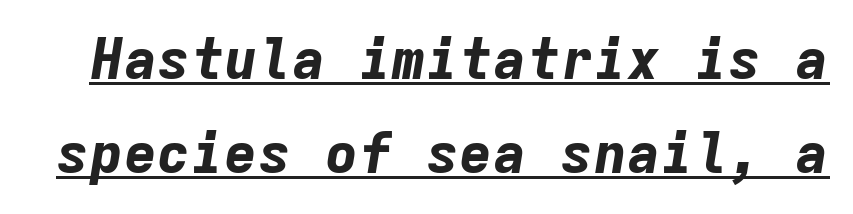
The image shows 56 px bold type, italic (leaning right), monospaced; set normal line spacing (1.68x), normal letter spacing, underlined; low stroke contrast and a medium x-height.
